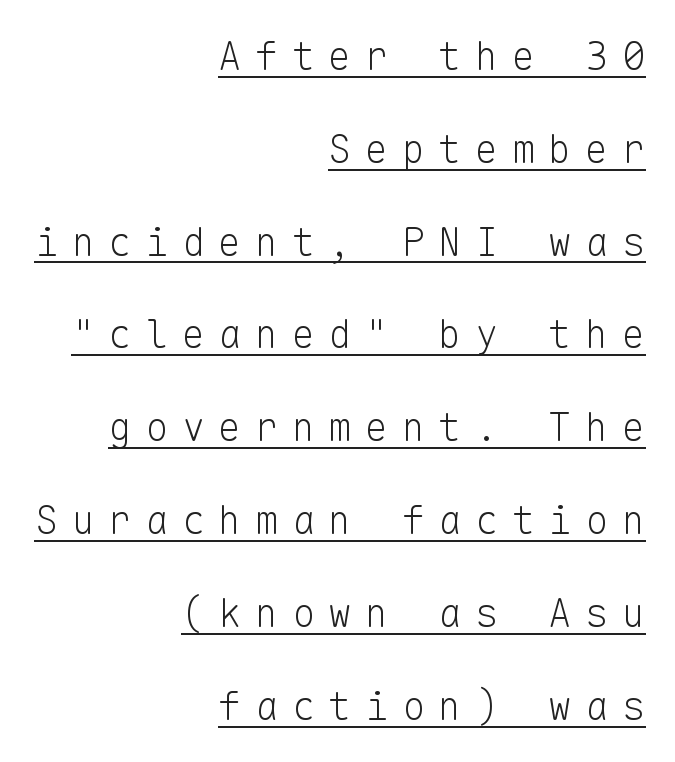
Q: Is the text bold? A: No.
Q: Is the text italic (slanted)? A: No, it is upright.
Q: Is the typeface a serif or a sans-serif typeface? A: Sans-serif.
Q: Is the text underlined? A: Yes.
Q: How is the paragraph aligned? A: Right-aligned.
Q: Is the spacing between letters normal or unusually wide? A: Unusually wide.
Q: Is the spacing between lines tight, normal or loose? A: Loose.
Q: Width (condensed, normal, or wide)? A: Normal.
Q: Stroke contrast? A: Low.
Q: x-height? A: Medium.
Q: Monospaced? A: Yes.
